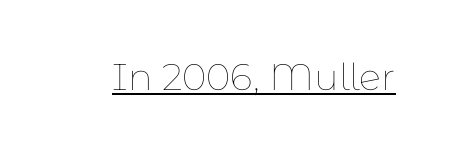
Character widths vary here, with narrow letters taking less room than wide ones. Looks like someone drew a line under every word here. The typography opts for an upright posture over an oblique one. This sample uses plain, unmodified letter spacing. Heaviness? Minimal to ordinary, like unemphasized prose.
